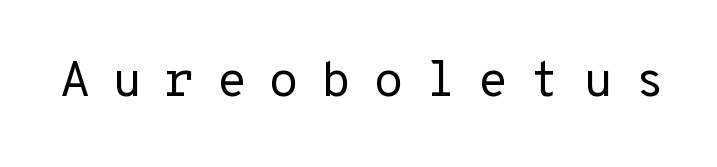
{"serif": "no", "italic": "no", "bold": "no", "weight": "regular", "width": "normal", "stroke_contrast": "low", "x_height": "medium", "monospaced": "yes", "underline": "no", "letter_spacing": "wide", "letter_spacing_em": 0.45, "glyph_px": 49}
